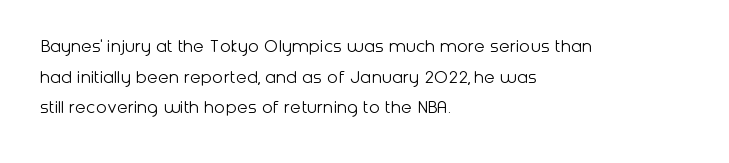
Q: Is the text bold? A: No.
Q: Is the text italic (slanted)? A: No, it is upright.
Q: Is the text underlined? A: No.
Q: How is the paragraph aligned? A: Left-aligned.
Q: Is the spacing between letters normal or unusually wide? A: Normal.
Q: Is the spacing between lines tight, normal or loose? A: Normal.
